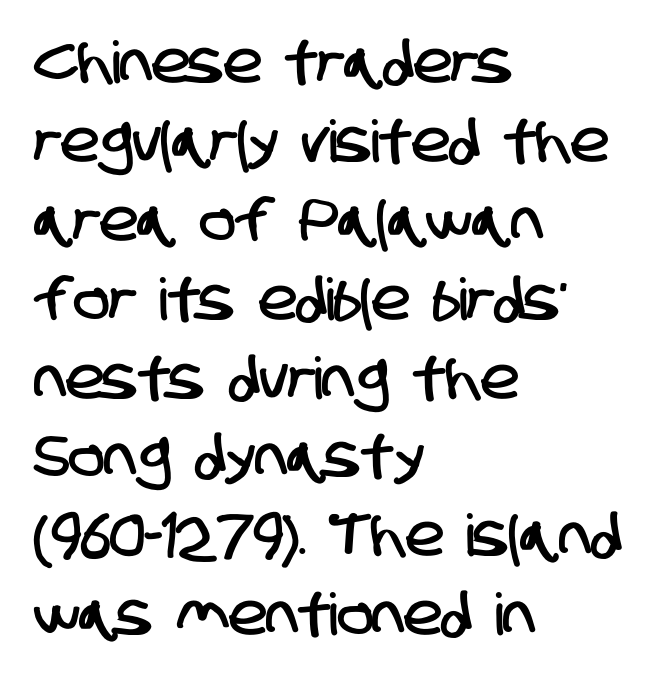
{"serif": "no", "width": "condensed", "stroke_contrast": "low", "x_height": "large", "monospaced": "no", "underline": "no", "align": "left", "line_spacing": "normal", "line_spacing_ratio": 1.36, "letter_spacing": "normal", "letter_spacing_em": 0.0, "glyph_px": 58}
